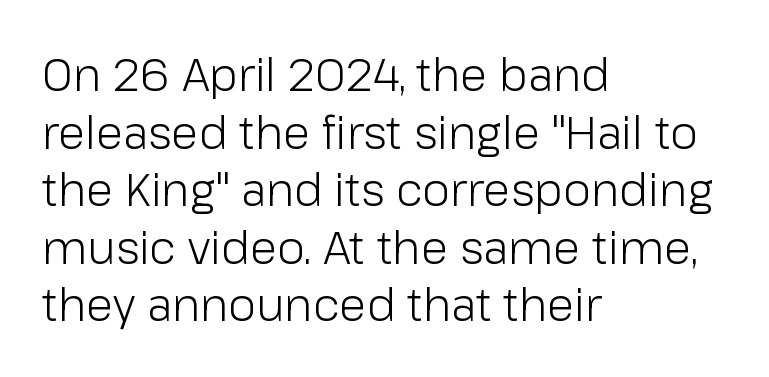
Q: Is the text bold? A: No.
Q: Is the text italic (slanted)? A: No, it is upright.
Q: Is the typeface a serif or a sans-serif typeface? A: Sans-serif.
Q: Is the text underlined? A: No.
Q: How is the paragraph aligned? A: Left-aligned.
Q: Is the spacing between letters normal or unusually wide? A: Normal.
Q: Is the spacing between lines tight, normal or loose? A: Normal.
Q: Width (condensed, normal, or wide)? A: Normal.
Q: Stroke contrast? A: Low.
Q: x-height? A: Medium.
Q: Monospaced? A: No.
